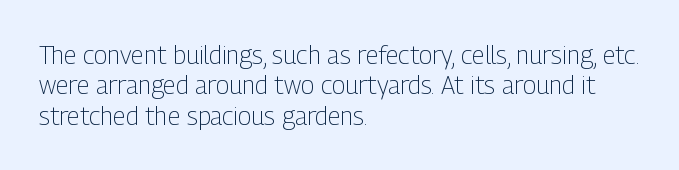
The image shows 25 px text type, upright; set left-aligned, line spacing 1.22x, normal letter spacing, not underlined.
